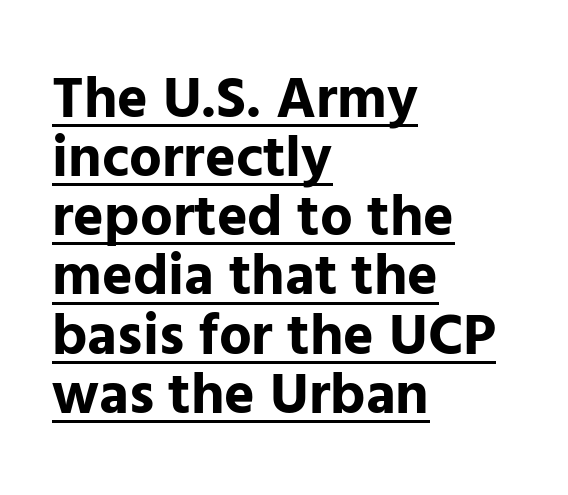
The image shows 58 px bold sans-serif type, upright; set left-aligned, tight line spacing (1.02x), normal letter spacing, underlined; low stroke contrast and a medium x-height.
